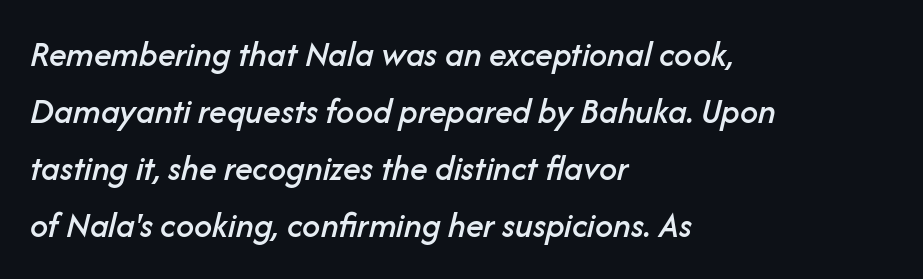
Default kerning and tracking; the words read as compact shapes. Proportional: the letters do not fall into vertical columns. A student would call this left alignment; a typographer would say flush left, rag right. What's the leading like? Ordinary, nothing unusual.
